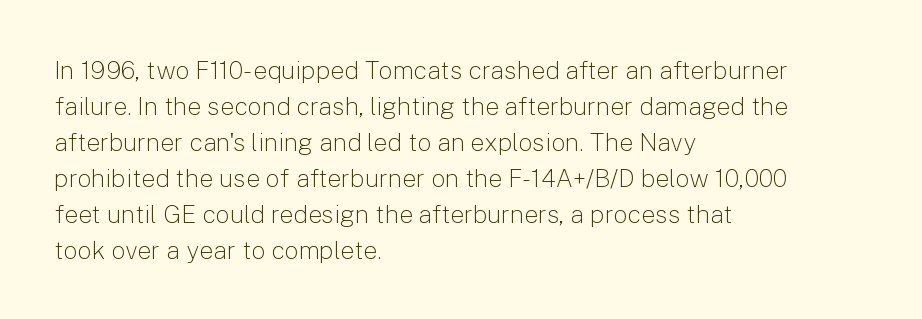
Q: Is the text bold? A: No.
Q: Is the text italic (slanted)? A: No, it is upright.
Q: Is the text underlined? A: No.
Q: How is the paragraph aligned? A: Left-aligned.
Q: Is the spacing between letters normal or unusually wide? A: Normal.
Q: Is the spacing between lines tight, normal or loose? A: Normal.
